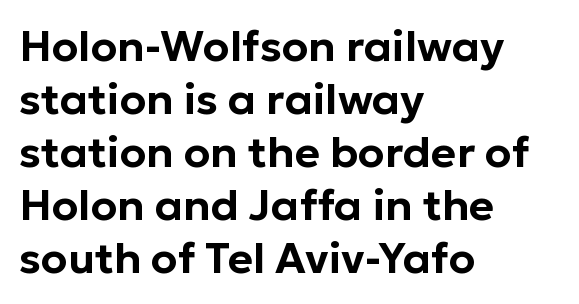
Does the copy run flush right? No — it runs flush left. Does the type have serifs? No, each stem ends abruptly. The lettering holds an erect, upright posture throughout. Underlining? Definitely not there. Look at the tracking — it's just the regular setting, nothing added. You could not count columns in this text — the font is proportionally spaced.
